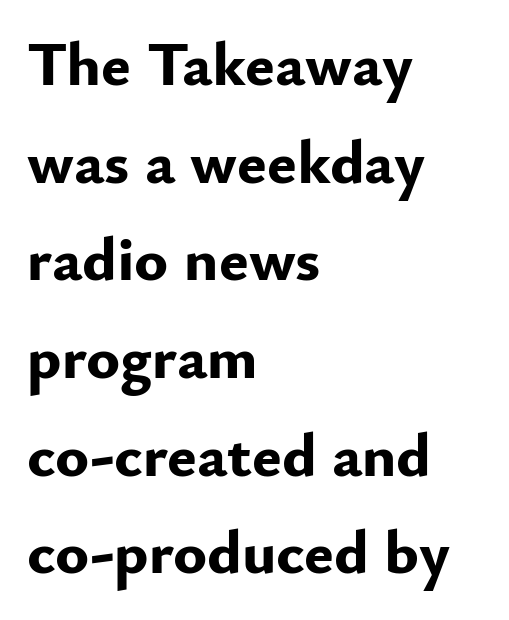
{"serif": "no", "italic": "no", "bold": "yes", "weight": "bold", "width": "normal", "stroke_contrast": "low", "x_height": "small", "monospaced": "no", "underline": "no", "align": "left", "line_spacing": "normal", "line_spacing_ratio": 1.55, "letter_spacing": "normal", "letter_spacing_em": 0.0, "glyph_px": 63}
